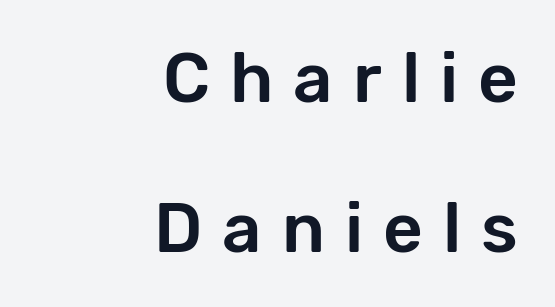
The type family on display is of the sans-serif kind. Vertical spacing — loose. These lines stack with their right ends in a neat column. Only glyphs here, with clear space below each row. The passage shown is typed in a proportional face where columns would drift.
